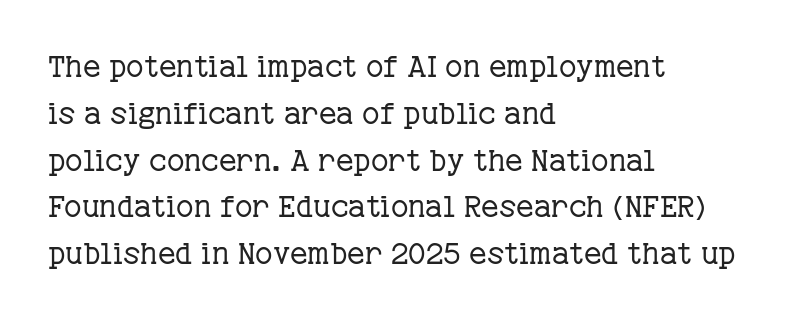
The image shows 30 px regular-weight serif type, upright; set left-aligned, normal line spacing (1.56x), normal letter spacing, not underlined; low stroke contrast and a medium x-height.
